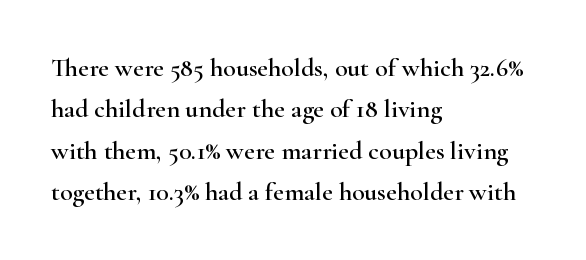
Q: Is the text italic (slanted)? A: No, it is upright.
Q: Is the text underlined? A: No.
Q: How is the paragraph aligned? A: Left-aligned.
Q: Is the spacing between letters normal or unusually wide? A: Normal.
Q: Is the spacing between lines tight, normal or loose? A: Normal.
